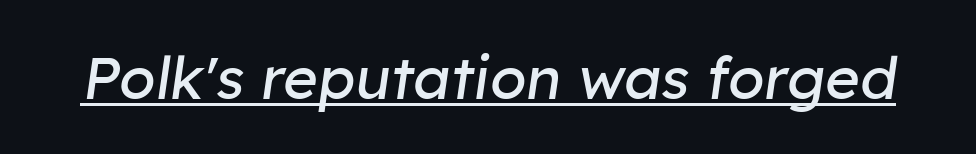
The image shows 59 px regular-weight type, italic (leaning right); set normal letter spacing, underlined; low stroke contrast and a medium x-height.
